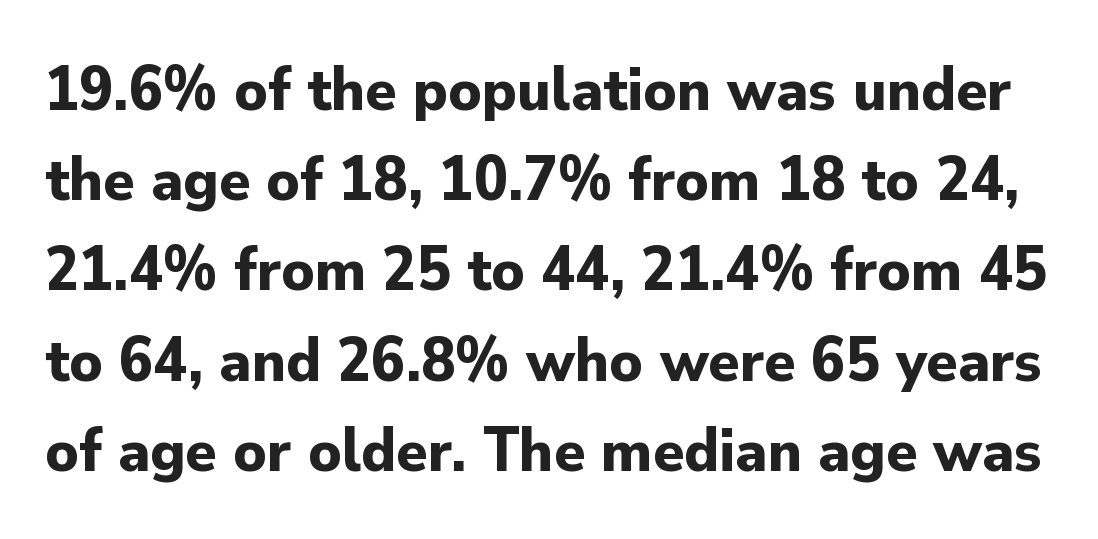
{"serif": "no", "italic": "no", "bold": "yes", "weight": "bold", "width": "normal", "stroke_contrast": "low", "x_height": "small", "monospaced": "no", "underline": "no", "line_spacing": "normal", "line_spacing_ratio": 1.41, "letter_spacing": "normal", "letter_spacing_em": 0.0, "glyph_px": 64}
